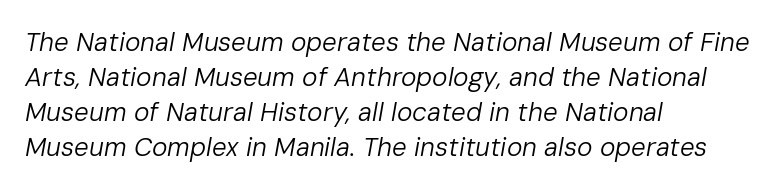
The image shows 26 px text type, italic (leaning right); set left-aligned, normal line spacing (1.34x), normal letter spacing, not underlined.
